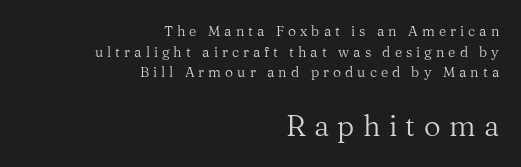
Q: Is the text bold? A: No.
Q: Is the text italic (slanted)? A: No, it is upright.
Q: Is the typeface a serif or a sans-serif typeface? A: Serif.
Q: Is the text underlined? A: No.
Q: How is the paragraph aligned? A: Right-aligned.
Q: Is the spacing between letters normal or unusually wide? A: Unusually wide.
Q: Is the spacing between lines tight, normal or loose? A: Normal.
Q: Which block of text is set in a larger size, the first (top) or the second (bottom)? A: The second (bottom) one.
Q: Width (condensed, normal, or wide)? A: Normal.
Q: Stroke contrast? A: Medium.
Q: x-height? A: Medium.
Q: Monospaced? A: No.
